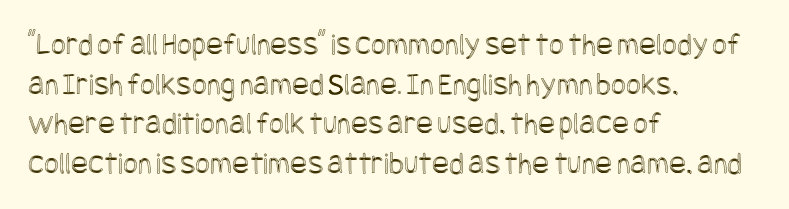
The image shows 32 px condensed type, upright; set left-aligned, line spacing 1.24x, normal letter spacing, not underlined; a large x-height.
